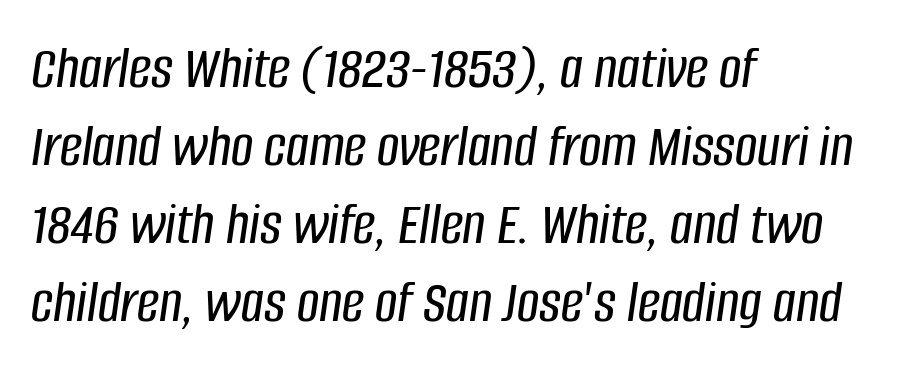
The image shows 62 px condensed type, italic (leaning right); set left-aligned, normal line spacing (1.26x), normal letter spacing, not underlined; low stroke contrast and a large x-height.
